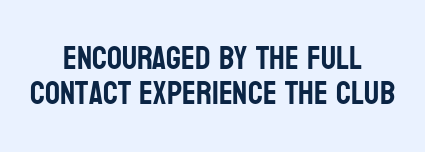
The image shows 33 px condensed sans-serif type, upright; set centered, tight line spacing (1.06x), normal letter spacing, not underlined; low stroke contrast and a large x-height.
